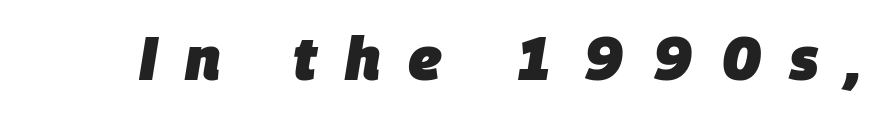
{"italic": "yes", "lean": "right", "slant_degrees": 9, "bold": "yes", "weight": "heavy", "width": "normal", "stroke_contrast": "low", "x_height": "large", "monospaced": "no", "underline": "no", "letter_spacing": "wide", "letter_spacing_em": 0.46, "glyph_px": 61}
